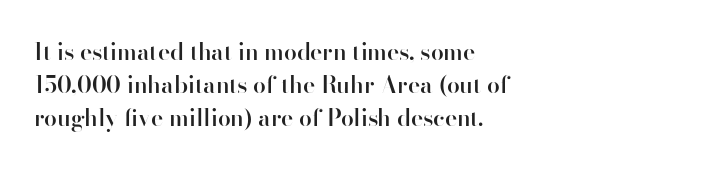
The space beneath each line is pristine and unruled. This rendering leaves character spacing at its baseline value. Designer's note — italics off, roman on. Leftover space on each line is placed entirely after the last word.
